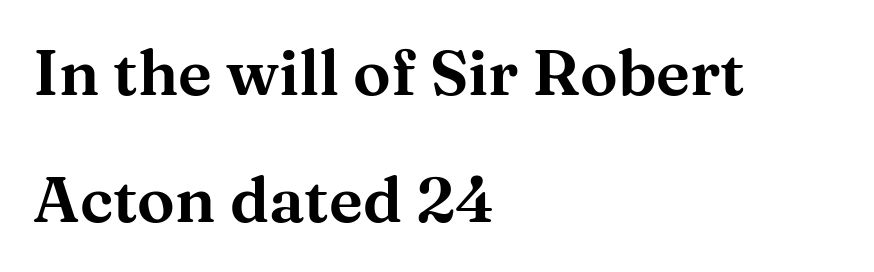
The image shows 63 px wide serif type, upright; set left-aligned, loose line spacing (2.01x), normal letter spacing, not underlined; medium stroke contrast and a medium x-height.
